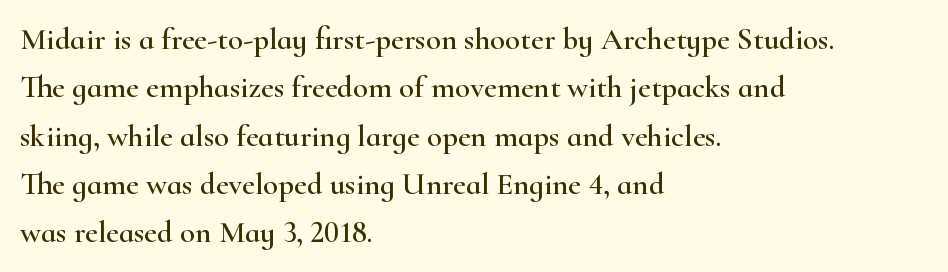
The image shows 31 px wide serif type, upright; set left-aligned, normal line spacing (1.56x), normal letter spacing, not underlined; high stroke contrast and a small x-height.
